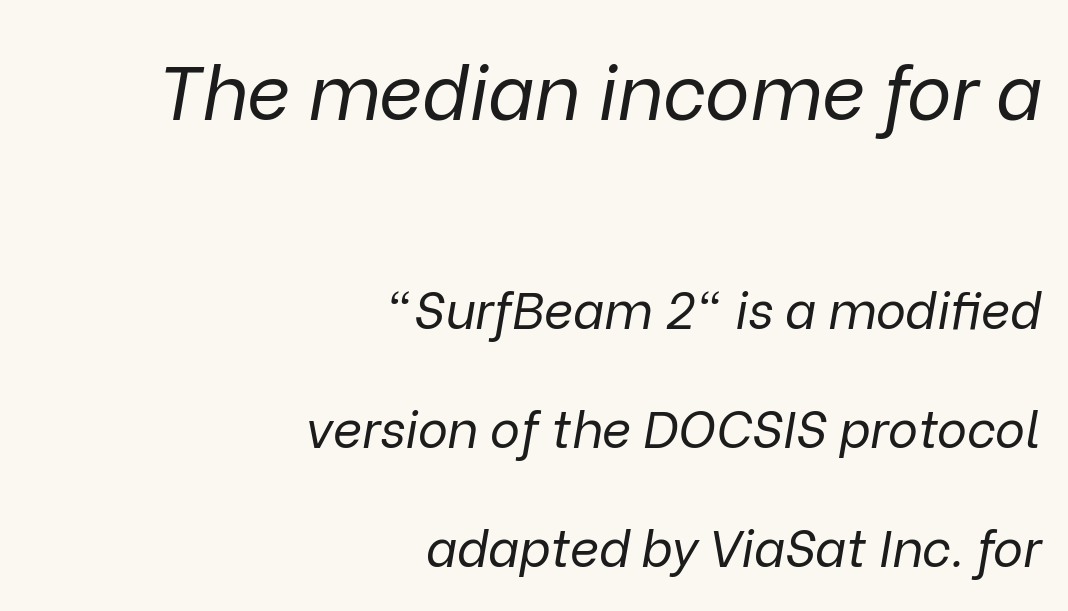
{"italic": "yes", "lean": "right", "slant_degrees": 9, "bold": "no", "weight": "regular", "width": "normal", "stroke_contrast": "low", "x_height": "medium", "monospaced": "no", "underline": "no", "align": "right", "line_spacing": "loose", "line_spacing_ratio": 2.34, "letter_spacing": "normal", "letter_spacing_em": 0.0, "larger_block": "first", "size_ratio": 1.49, "glyph_px": 76}
